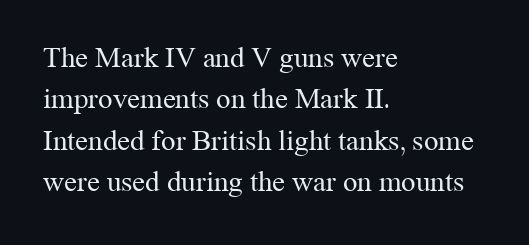
Interline gaps are of average width in this sample. Each letter keeps its own natural width here, so spacing adapts to shape. Underlining? Definitely not there. All the whitespace from short lines collects on the right.
